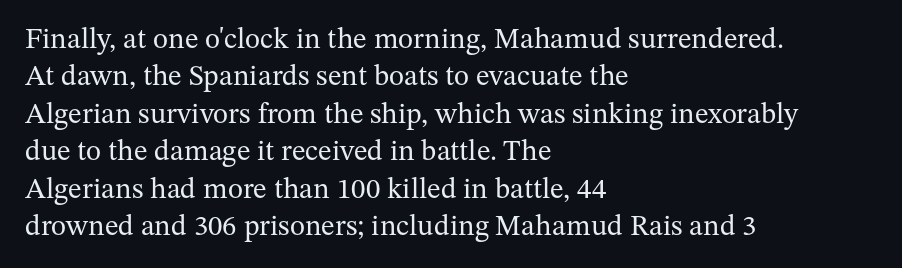
{"serif": "yes", "italic": "no", "bold": "no", "weight": "regular", "width": "normal", "stroke_contrast": "medium", "x_height": "medium", "monospaced": "no", "underline": "no", "align": "left", "line_spacing": "normal", "line_spacing_ratio": 1.29, "letter_spacing": "normal", "letter_spacing_em": 0.0, "glyph_px": 29}
